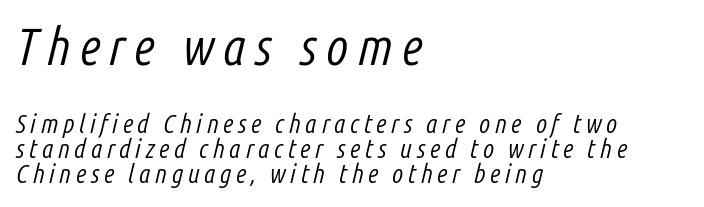
The image shows 52 px light, condensed type, italic (leaning right); set left-aligned, tight line spacing (0.97x), not underlined; the first (top) block is 2.0x larger; low stroke contrast and a medium x-height.
